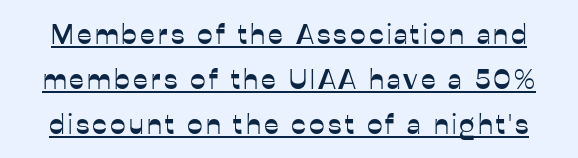
Q: Is the text italic (slanted)? A: No, it is upright.
Q: Is the typeface a serif or a sans-serif typeface? A: Sans-serif.
Q: Is the text underlined? A: Yes.
Q: Is the spacing between lines tight, normal or loose? A: Normal.
Q: Width (condensed, normal, or wide)? A: Normal.
Q: Stroke contrast? A: Low.
Q: x-height? A: Medium.
Q: Monospaced? A: No.
